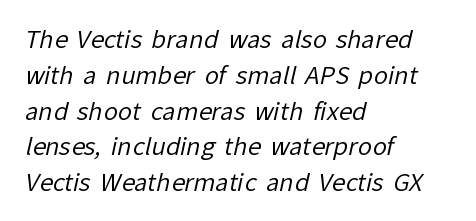
The image shows 24 px text type; set left-aligned, normal line spacing (1.49x), normal letter spacing, not underlined.
